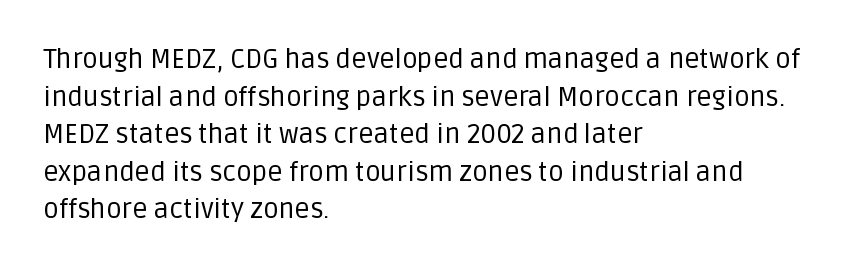
The image shows 27 px text type, upright; set left-aligned, normal line spacing (1.39x), normal letter spacing, not underlined.
